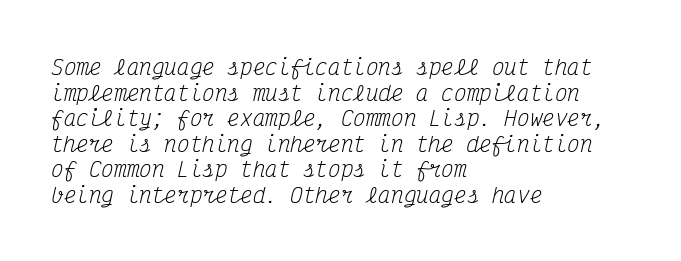
The image shows 21 px text type, italic (leaning right); set left-aligned, line spacing 1.22x, normal letter spacing, not underlined.
